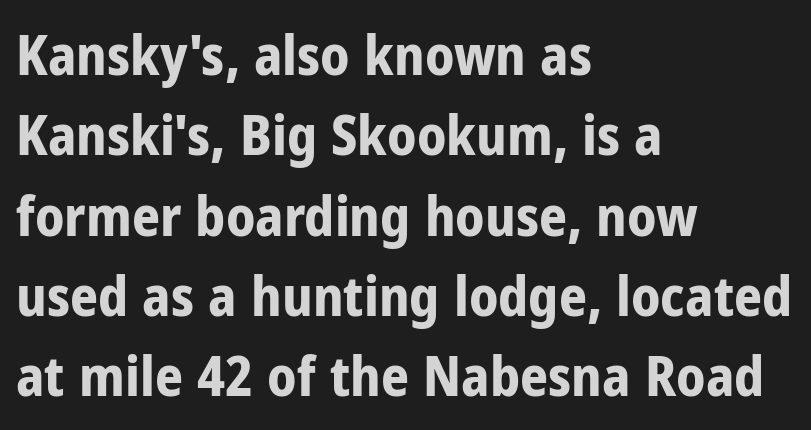
{"serif": "no", "italic": "no", "bold": "yes", "weight": "bold", "width": "condensed", "stroke_contrast": "low", "x_height": "medium", "monospaced": "no", "underline": "no", "align": "left", "line_spacing": "normal", "line_spacing_ratio": 1.46, "letter_spacing": "normal", "letter_spacing_em": 0.0, "glyph_px": 55}
